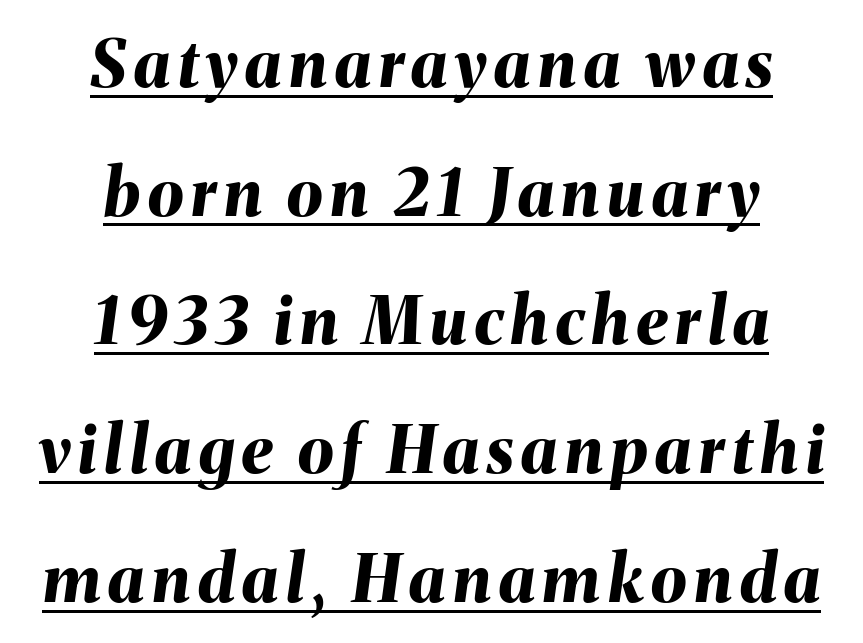
This sample has the flowing, uneven cadence of proportional lettering. Each line is balanced around a shared central axis. The designer dialed line spacing up above the default. Weight check: bold — yes, fully. What decoration does the sample have? An underline.
